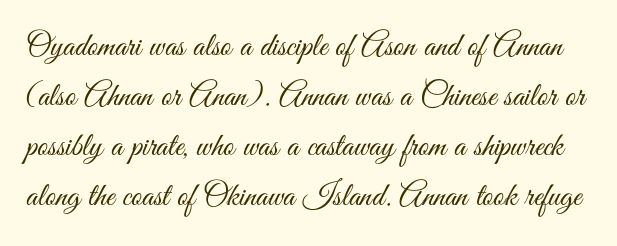
The image shows 33 px light, condensed sans-serif type; set normal line spacing (1.52x), normal letter spacing, not underlined; medium stroke contrast and a small x-height.
